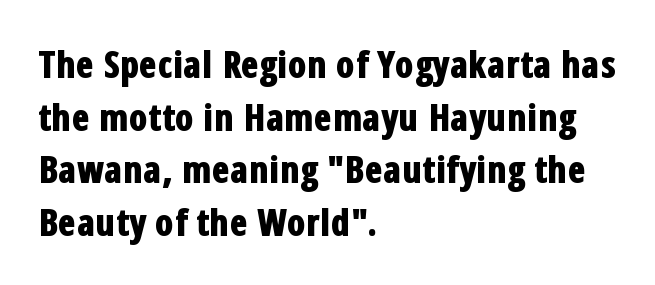
The gaps between neighbouring characters are ordinary and unremarkable. The rendering uses a moderate line-height, typical for paragraphs. Students, this is bold: see how much ink each stroke carries. This sample has the flowing, uneven cadence of proportional lettering. Just letters on the line, the space beneath them empty. These lines were composed using upright roman letters.
